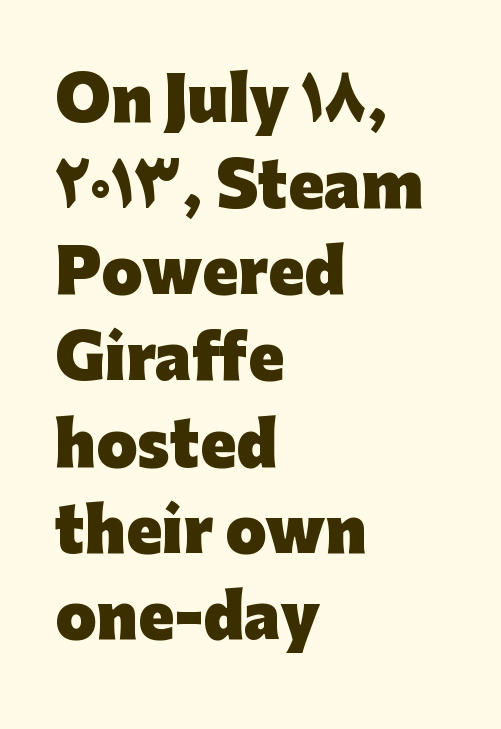
Q: Is the text bold? A: Yes.
Q: Is the text italic (slanted)? A: No, it is upright.
Q: Is the typeface a serif or a sans-serif typeface? A: Sans-serif.
Q: Is the text underlined? A: No.
Q: How is the paragraph aligned? A: Left-aligned.
Q: Is the spacing between letters normal or unusually wide? A: Normal.
Q: Is the spacing between lines tight, normal or loose? A: Normal.
Q: Width (condensed, normal, or wide)? A: Normal.
Q: Stroke contrast? A: Low.
Q: x-height? A: Medium.
Q: Monospaced? A: No.
